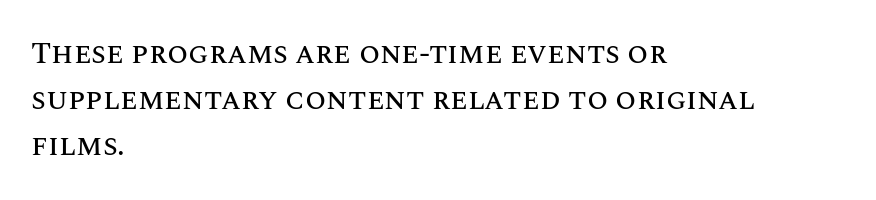
Each letter keeps its own natural width here, so spacing adapts to shape. Notice how descenders clear the ascenders below comfortably — that's standard leading. This sample is left-justified, so line endings fall wherever the words run out. Ordinary non-slanted type is in use.
